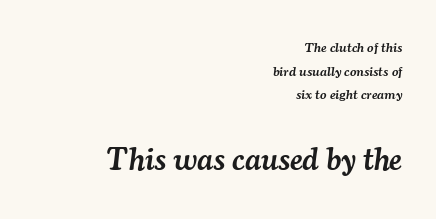
Q: Is the text bold? A: Semi-bold.
Q: Is the text italic (slanted)? A: Yes, it leans right by about 7 degrees.
Q: Is the typeface a serif or a sans-serif typeface? A: Serif.
Q: Is the text underlined? A: No.
Q: How is the paragraph aligned? A: Right-aligned.
Q: Is the spacing between letters normal or unusually wide? A: Normal.
Q: Is the spacing between lines tight, normal or loose? A: Normal.
Q: Which block of text is set in a larger size, the first (top) or the second (bottom)? A: The second (bottom) one.
Q: Width (condensed, normal, or wide)? A: Normal.
Q: Stroke contrast? A: Medium.
Q: x-height? A: Small.
Q: Monospaced? A: No.
